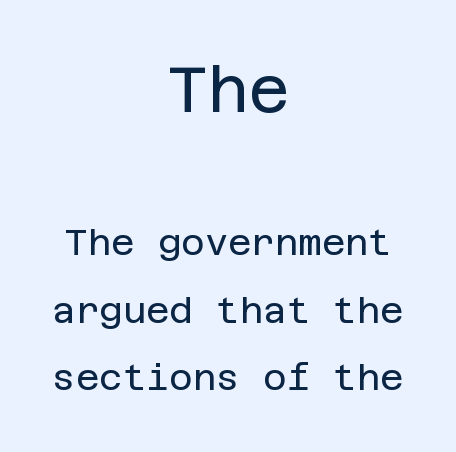
{"serif": "no", "italic": "no", "bold": "no", "weight": "regular", "width": "normal", "stroke_contrast": "low", "x_height": "large", "underline": "no", "align": "center", "line_spacing_ratio": 1.88, "letter_spacing": "normal", "letter_spacing_em": 0.0, "larger_block": "first", "size_ratio": 1.75, "glyph_px": 63}
